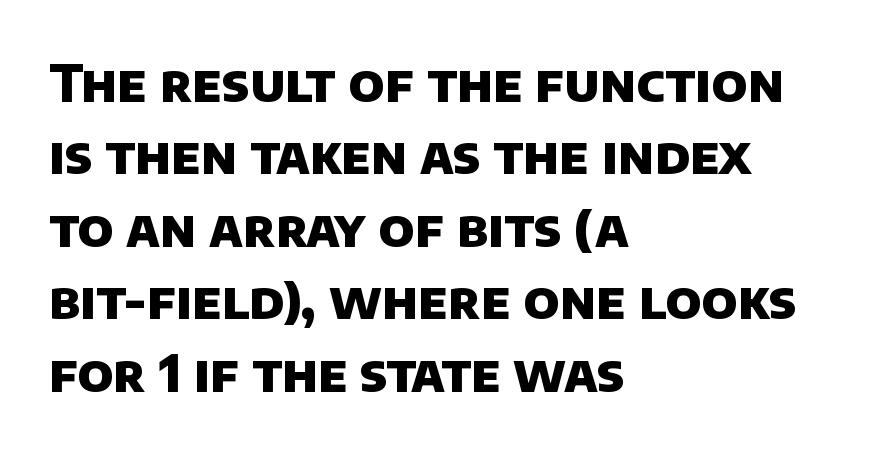
The image shows 51 px heavy sans-serif type; set left-aligned, normal line spacing (1.42x), normal letter spacing, not underlined; low stroke contrast and a large x-height.
